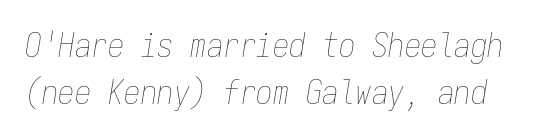
Q: Is the text bold? A: No.
Q: Is the text italic (slanted)? A: Yes, it leans right by about 9 degrees.
Q: Is the text underlined? A: No.
Q: Is the spacing between letters normal or unusually wide? A: Normal.
Q: Is the spacing between lines tight, normal or loose? A: Normal.
Q: Width (condensed, normal, or wide)? A: Condensed.
Q: Stroke contrast? A: Low.
Q: x-height? A: Medium.
Q: Monospaced? A: Yes.
